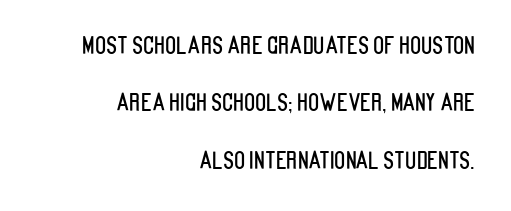
Q: Is the text italic (slanted)? A: No, it is upright.
Q: Is the text underlined? A: No.
Q: How is the paragraph aligned? A: Right-aligned.
Q: Is the spacing between letters normal or unusually wide? A: Normal.
Q: Is the spacing between lines tight, normal or loose? A: Loose.
